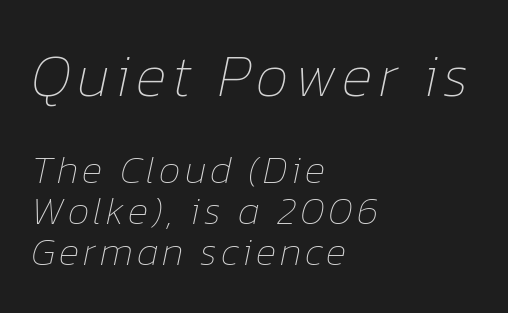
Vertical stems look standard width or narrower in stroke. A student would call this left alignment; a typographer would say flush left, rag right. Yep, that's italic — everything's leaning. Glance below the letters and you will spot only blank space. Here the designer chose a conventional face with non-uniform glyph widths. Honestly, the rows look squashed on top of each other.
